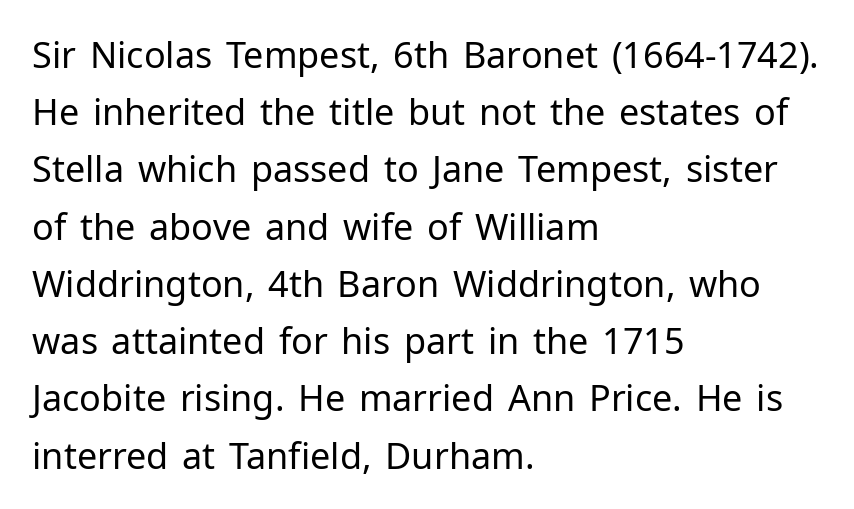
The strip under each line holds only bare page. The letters stand upright; this is a roman face. The lines in this sample share a left origin and differ only in where they stop. A typesetter would call this leading conventional body-copy spacing. The letters advance in unequal steps, a hallmark of proportional type. No letter is thick-stroked: the sample isn't bold.
